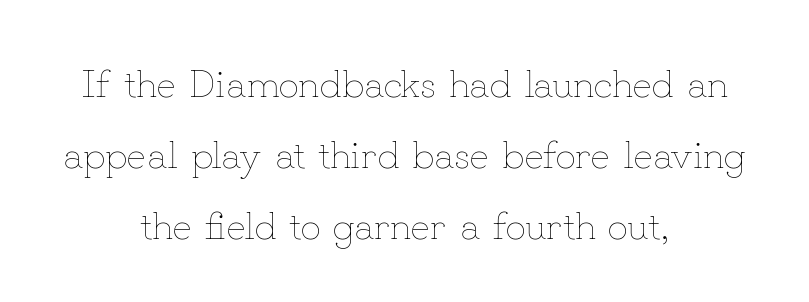
{"italic": "no", "bold": "no", "weight": "thin", "width": "normal", "stroke_contrast": "low", "x_height": "small", "monospaced": "no", "underline": "no", "align": "center", "line_spacing_ratio": 1.78, "letter_spacing": "normal", "letter_spacing_em": 0.0, "glyph_px": 40}
